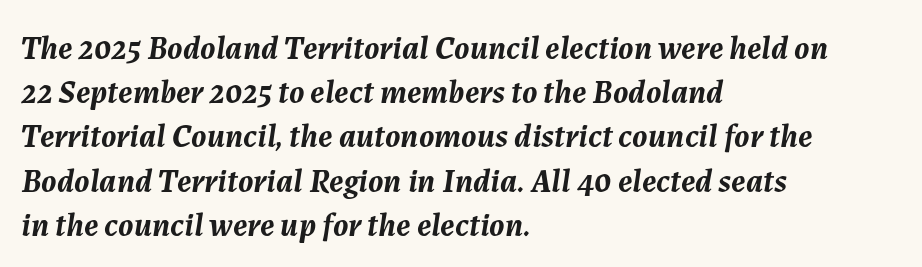
The image shows 33 px semibold type, italic (leaning right); set left-aligned, normal line spacing (1.34x), normal letter spacing, not underlined; medium stroke contrast and a medium x-height.
